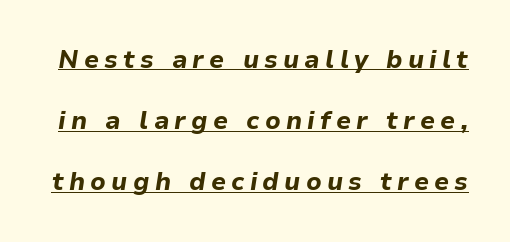
Q: Is the text bold? A: Yes.
Q: Is the text italic (slanted)? A: Yes, it leans right by about 9 degrees.
Q: Is the text underlined? A: Yes.
Q: Is the spacing between letters normal or unusually wide? A: Unusually wide.
Q: Is the spacing between lines tight, normal or loose? A: Loose.
